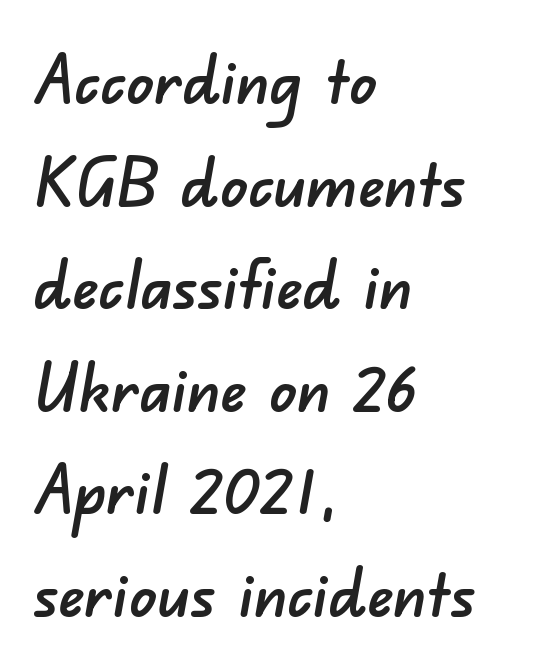
The image shows 67 px sans-serif type; set left-aligned, normal line spacing (1.53x), normal letter spacing, not underlined; low stroke contrast and a small x-height.
